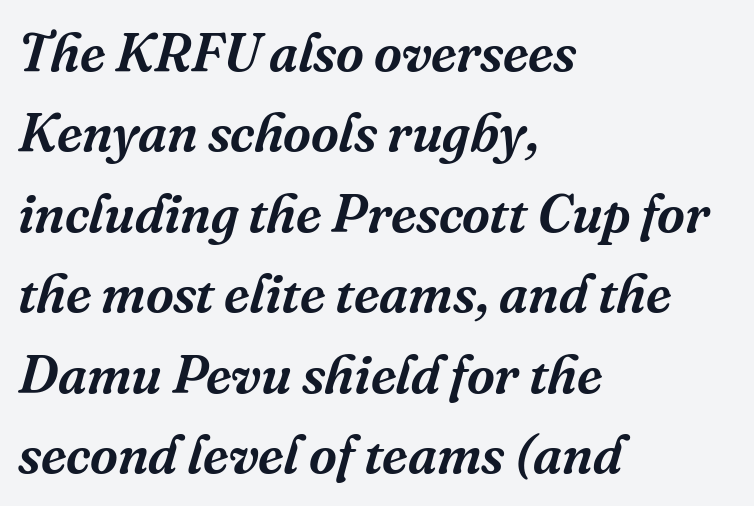
The image shows 54 px serif type, italic (leaning right); set left-aligned, normal line spacing (1.49x), normal letter spacing, not underlined; medium stroke contrast and a medium x-height.
